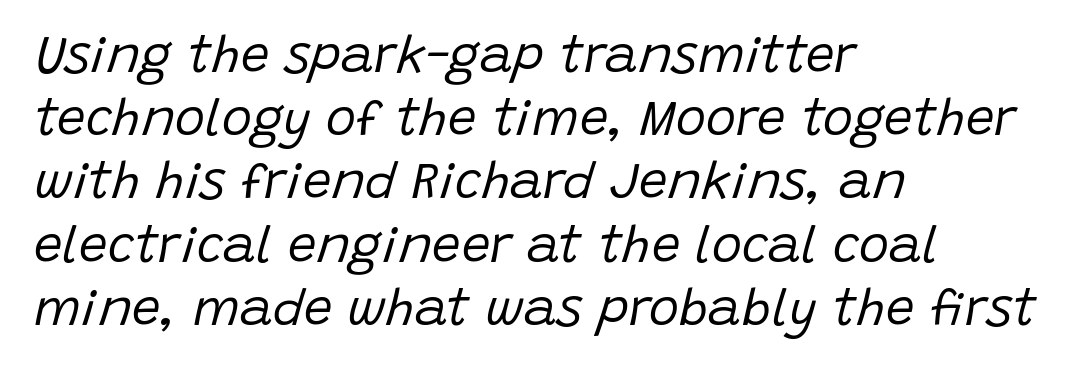
{"italic": "yes", "lean": "right", "slant_degrees": 15, "bold": "no", "weight": "regular", "width": "normal", "stroke_contrast": "low", "x_height": "large", "monospaced": "no", "underline": "no", "align": "left", "line_spacing_ratio": 1.24, "letter_spacing": "normal", "letter_spacing_em": 0.0, "glyph_px": 51}
